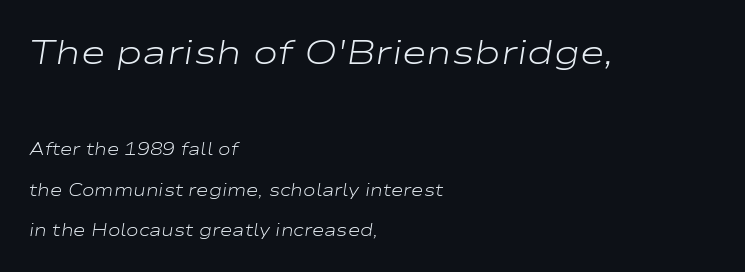
{"italic": "yes", "lean": "right", "slant_degrees": 9, "bold": "no", "weight": "light", "width": "wide", "stroke_contrast": "low", "x_height": "medium", "monospaced": "no", "underline": "no", "align": "left", "line_spacing": "loose", "line_spacing_ratio": 2.38, "letter_spacing": "normal", "letter_spacing_em": 0.0, "larger_block": "first", "size_ratio": 2.0, "glyph_px": 34}
